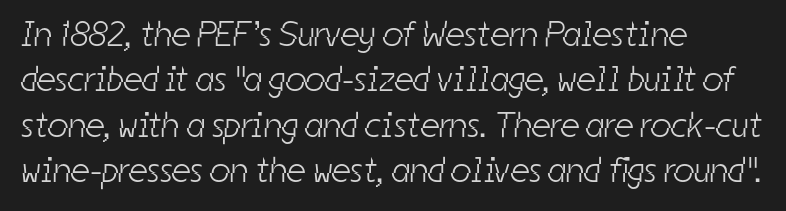
The image shows 36 px light, condensed sans-serif type; set left-aligned, normal line spacing (1.26x), normal letter spacing, not underlined; low stroke contrast and a medium x-height.
